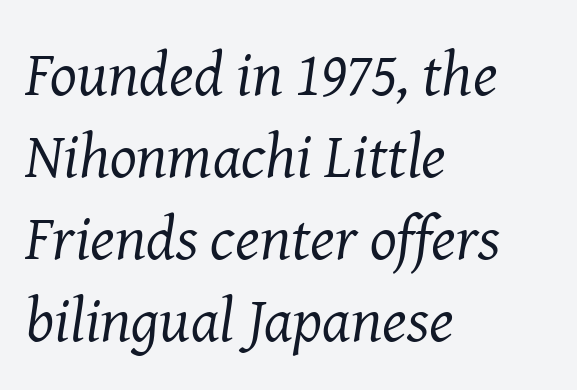
Q: Is the text bold? A: No.
Q: Is the text italic (slanted)? A: Yes, it leans right by about 8 degrees.
Q: Is the typeface a serif or a sans-serif typeface? A: Serif.
Q: Is the text underlined? A: No.
Q: How is the paragraph aligned? A: Left-aligned.
Q: Is the spacing between letters normal or unusually wide? A: Normal.
Q: Is the spacing between lines tight, normal or loose? A: Normal.
Q: Width (condensed, normal, or wide)? A: Normal.
Q: Stroke contrast? A: Medium.
Q: x-height? A: Medium.
Q: Monospaced? A: No.
